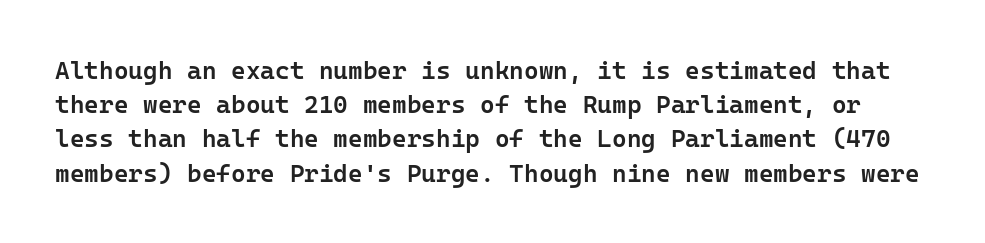
Q: Is the text bold? A: Semi-bold.
Q: Is the text italic (slanted)? A: No, it is upright.
Q: Is the text underlined? A: No.
Q: Is the spacing between letters normal or unusually wide? A: Normal.
Q: Is the spacing between lines tight, normal or loose? A: Normal.
